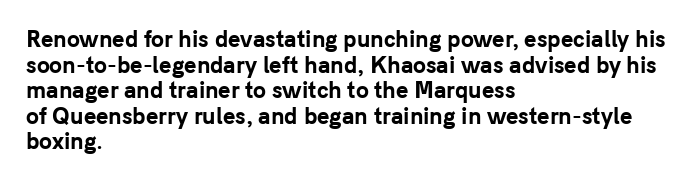
{"italic": "no", "bold": "yes", "underline": "no", "align": "left", "line_spacing_ratio": 1.22, "letter_spacing": "normal", "letter_spacing_em": 0.0, "glyph_px": 21}
